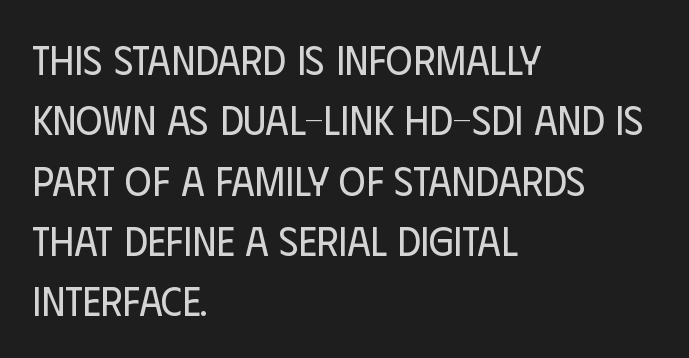
These lines sit exactly where default settings would place them. Spacing verdict: proportional, widths tailored to each character. Each line starts at the same left margin while the right side varies. No extra tracking has been applied to these lines.
